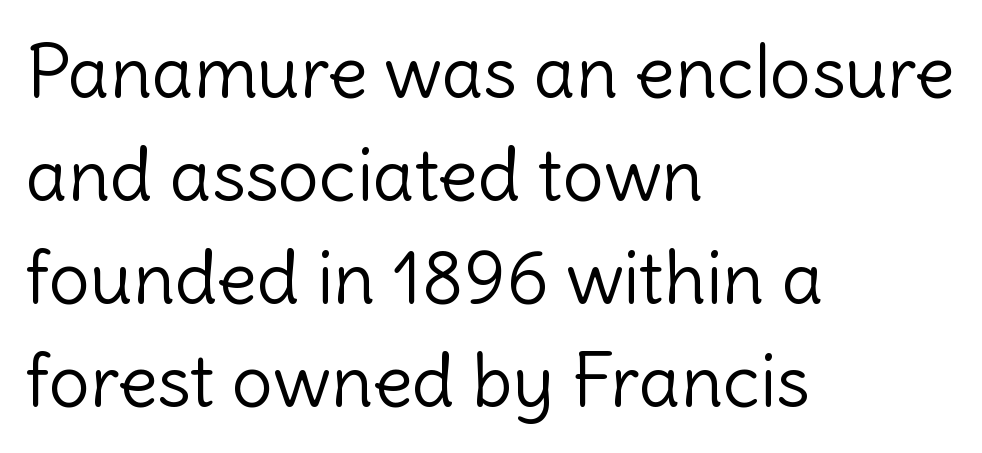
{"serif": "no", "italic": "no", "bold": "no", "weight": "light", "width": "normal", "x_height": "medium", "monospaced": "no", "underline": "no", "align": "left", "line_spacing": "normal", "line_spacing_ratio": 1.41, "letter_spacing": "normal", "letter_spacing_em": 0.0, "glyph_px": 73}
